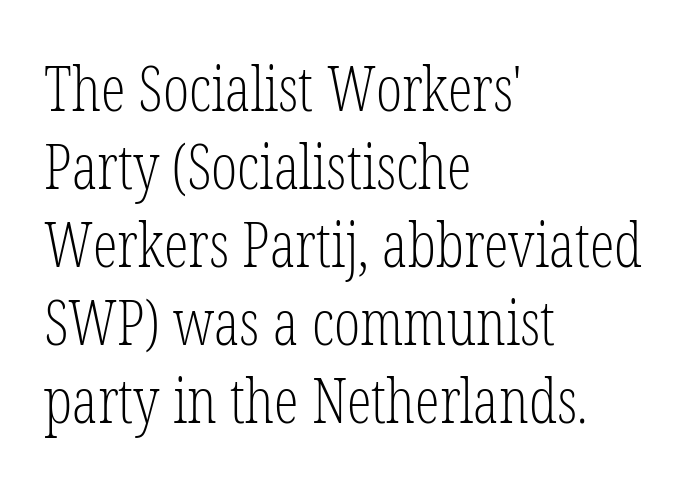
Q: Is the text bold? A: No.
Q: Is the text italic (slanted)? A: No, it is upright.
Q: Is the typeface a serif or a sans-serif typeface? A: Serif.
Q: Is the text underlined? A: No.
Q: How is the paragraph aligned? A: Left-aligned.
Q: Is the spacing between letters normal or unusually wide? A: Normal.
Q: Is the spacing between lines tight, normal or loose? A: Normal.
Q: Width (condensed, normal, or wide)? A: Condensed.
Q: Stroke contrast? A: Low.
Q: x-height? A: Medium.
Q: Monospaced? A: No.
